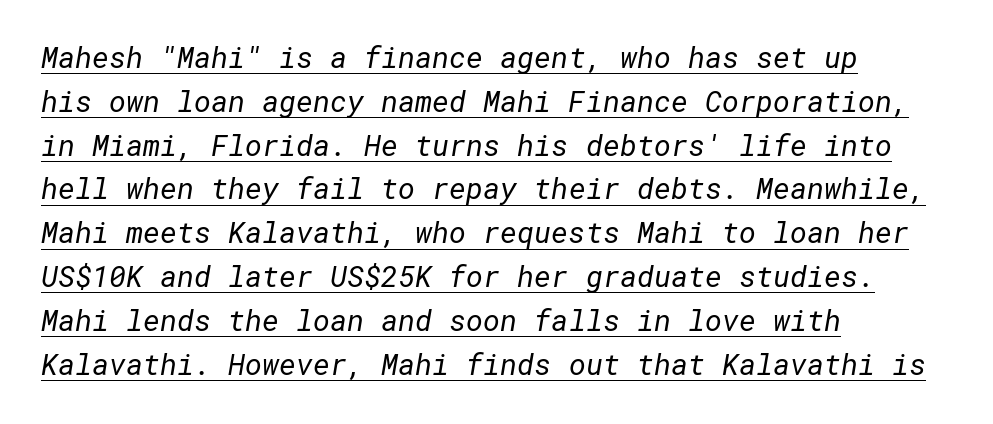
Compared with typical body copy, the letter spacing here is the same. Heft: none added — not bold. You can tell from the bare stems that sans-serif type was used. The vertical gap from one line to the next is medium. Horizontally, the lines are justified to the leading edge only. A continuous stroke trails under the words, as in a hyperlink.
